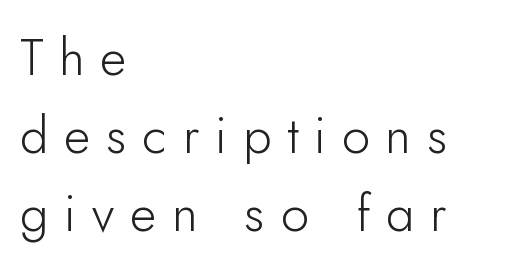
{"serif": "no", "italic": "no", "bold": "no", "weight": "light", "width": "normal", "stroke_contrast": "low", "x_height": "small", "monospaced": "no", "underline": "no", "align": "left", "line_spacing": "normal", "line_spacing_ratio": 1.53, "letter_spacing": "wide", "letter_spacing_em": 0.31, "glyph_px": 51}
